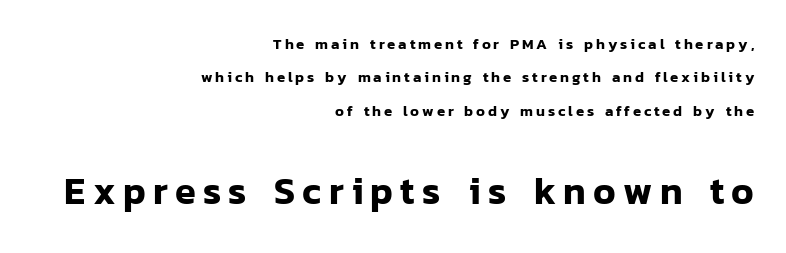
The image shows 38 px sans-serif type, upright; set right-aligned, loose line spacing (2.22x), not underlined; the second (bottom) block is 2.53x larger; low stroke contrast and a medium x-height.
